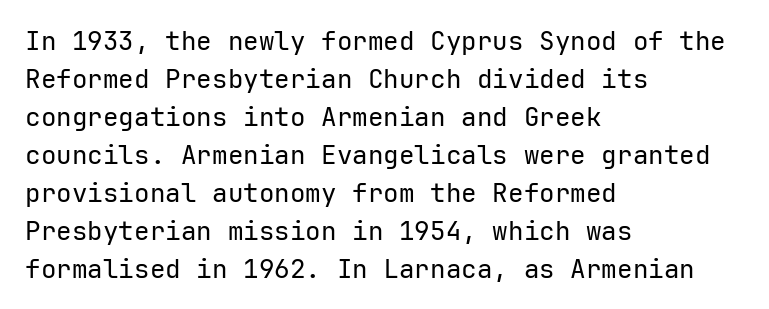
Visually the block forms a straight wall on the left and a jagged coastline on the right. Caption: standard tracking, unaltered. The type sits square on the baseline with zero lean. Weight: not bold — regular or lighter.
